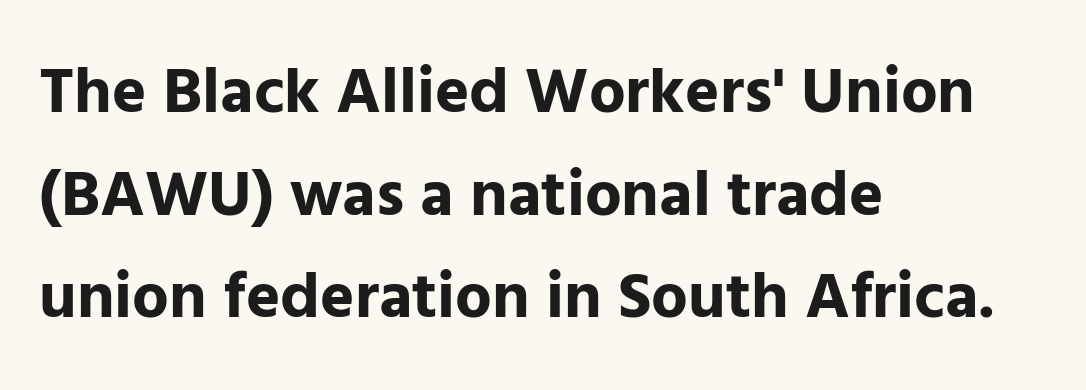
{"serif": "no", "italic": "no", "bold": "yes", "weight": "bold", "width": "normal", "stroke_contrast": "low", "x_height": "medium", "monospaced": "no", "underline": "no", "align": "left", "line_spacing": "normal", "line_spacing_ratio": 1.58, "letter_spacing": "normal", "letter_spacing_em": 0.0, "glyph_px": 65}
